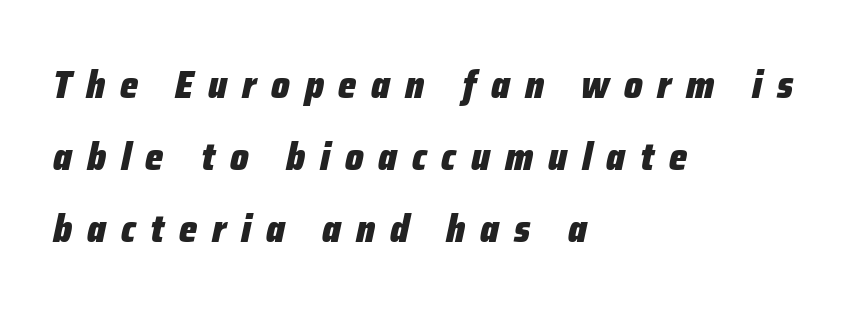
Q: Is the text bold? A: Yes.
Q: Is the text italic (slanted)? A: Yes, it leans right by about 12 degrees.
Q: Is the text underlined? A: No.
Q: How is the paragraph aligned? A: Left-aligned.
Q: Is the spacing between letters normal or unusually wide? A: Unusually wide.
Q: Width (condensed, normal, or wide)? A: Condensed.
Q: Stroke contrast? A: Low.
Q: x-height? A: Medium.
Q: Monospaced? A: No.
